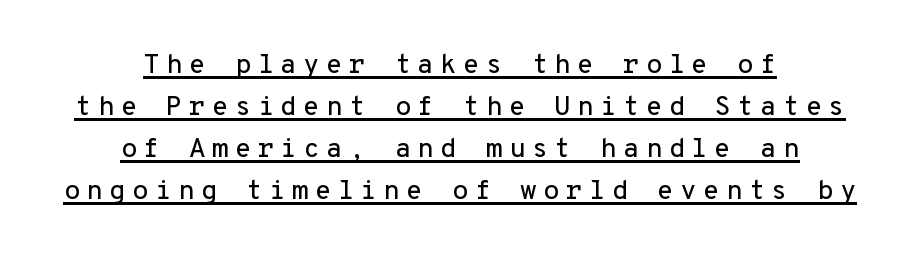
{"italic": "no", "underline": "yes", "align": "center", "line_spacing": "normal", "line_spacing_ratio": 1.56, "letter_spacing": "wide", "letter_spacing_em": 0.23, "glyph_px": 27}
